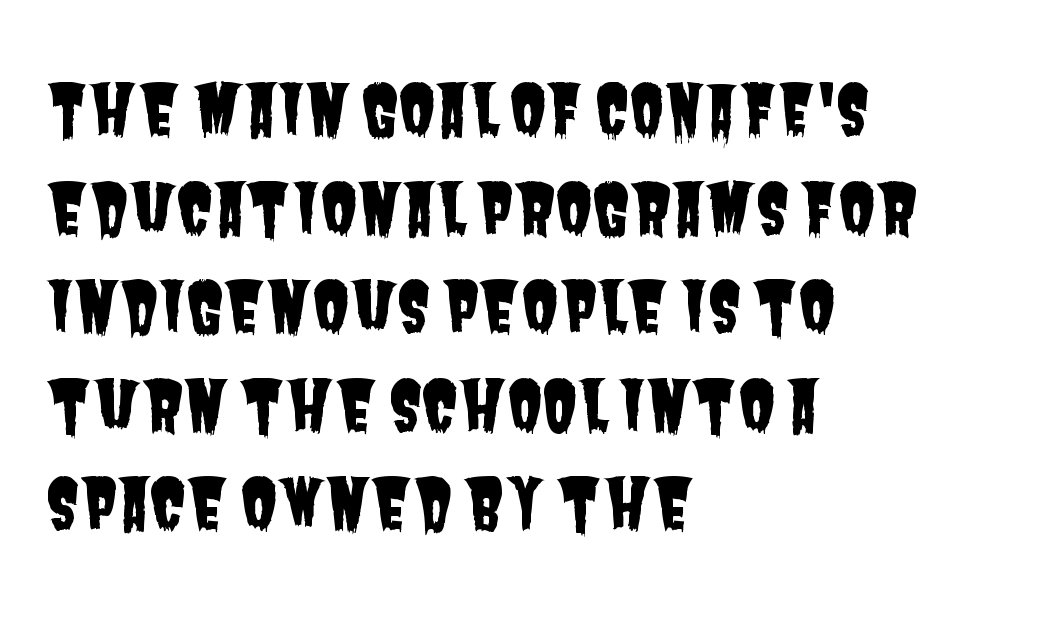
Descender tails drop into unmarked territory. The lines sit at an ordinary, default distance from one another. The letters advance in unequal steps, a hallmark of proportional type. Is this a sans? Yes — the strokes have no serifs.
